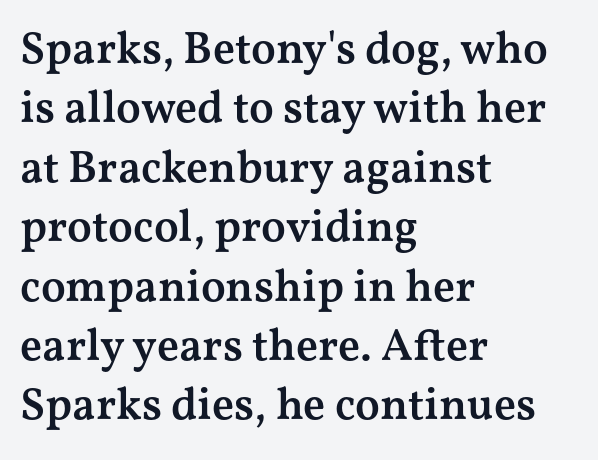
The image shows 45 px semibold, wide serif type, upright; set left-aligned, normal line spacing (1.32x), normal letter spacing, not underlined; medium stroke contrast and a medium x-height.
